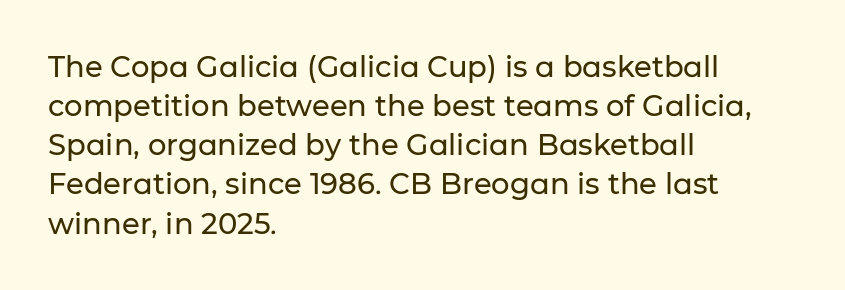
Nobody touched the tracking dial on this one. Words float on clear page, feet unadorned. The letters stand straight up with perfectly vertical stems. The face used here is proportionally spaced, like ordinary book or web type.
